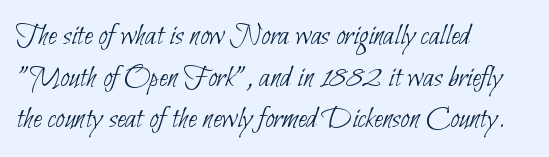
The face used here is a sans, in the tradition of grotesques and geometrics. The passage shown has conventional tracking throughout. Proportional: the letters do not fall into vertical columns. Short and long lines alike share a common starting point at left.
